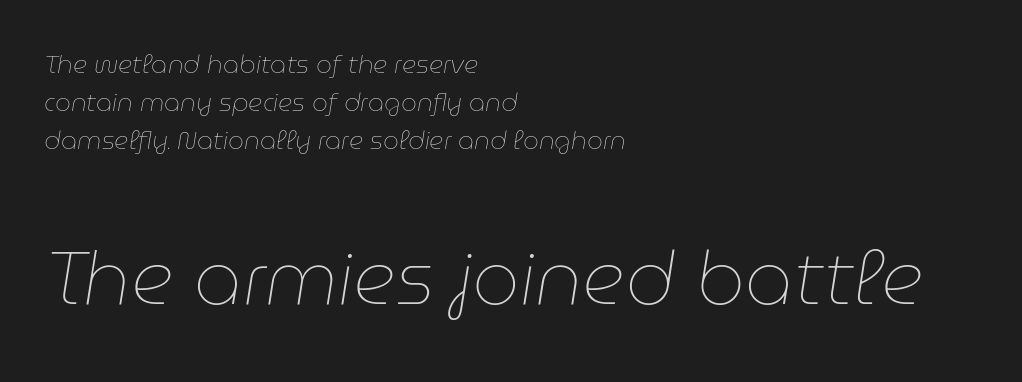
Q: Is the text bold? A: No.
Q: Is the text italic (slanted)? A: Yes, it leans right by about 9 degrees.
Q: Is the text underlined? A: No.
Q: How is the paragraph aligned? A: Left-aligned.
Q: Is the spacing between letters normal or unusually wide? A: Normal.
Q: Is the spacing between lines tight, normal or loose? A: Normal.
Q: Which block of text is set in a larger size, the first (top) or the second (bottom)? A: The second (bottom) one.
Q: Width (condensed, normal, or wide)? A: Normal.
Q: Stroke contrast? A: Low.
Q: x-height? A: Medium.
Q: Monospaced? A: No.
